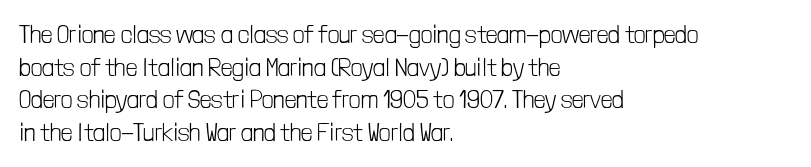
{"italic": "no", "bold": "no", "underline": "no", "align": "left", "line_spacing": "normal", "line_spacing_ratio": 1.31, "letter_spacing": "normal", "letter_spacing_em": 0.0, "glyph_px": 25}
